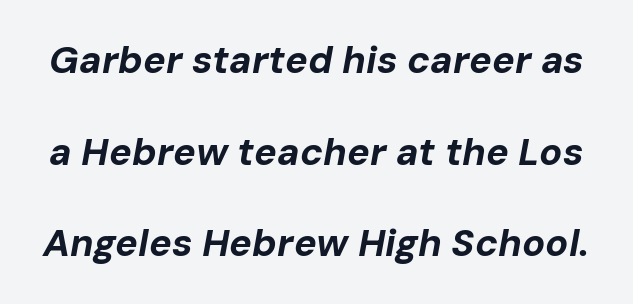
{"italic": "yes", "lean": "right", "slant_degrees": 10, "bold": "yes", "weight": "bold", "width": "normal", "stroke_contrast": "low", "x_height": "medium", "monospaced": "no", "underline": "no", "line_spacing": "loose", "line_spacing_ratio": 2.41, "letter_spacing": "normal", "letter_spacing_em": 0.0, "glyph_px": 38}
